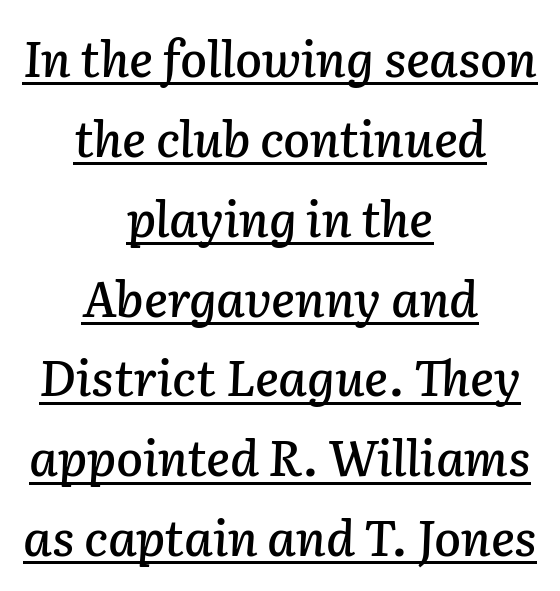
The image shows 49 px text type, italic (leaning right); set centered, normal line spacing (1.63x), normal letter spacing, underlined; low stroke contrast and a medium x-height.
